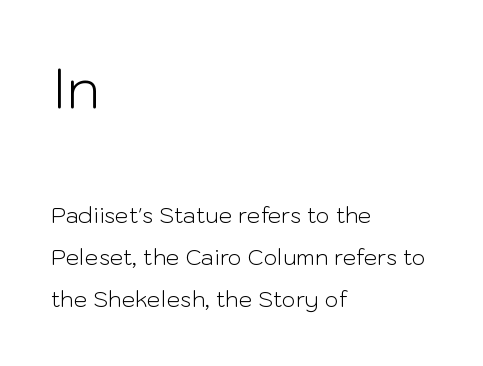
Each line starts at the same left margin while the right side varies. Reading down the column, the eye jumps a long way to each next line. The characters are drawn with everyday or finer stroke widths. The type sits square on the baseline with zero lean. Is the letter spacing exaggerated? No — it looks like the ordinary default. Character size in the leading block exceeds that of the trailing block.
